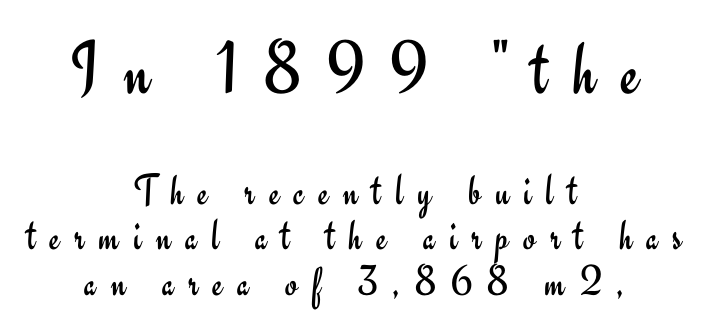
The image shows 77 px regular-weight sans-serif type; set centered, tight line spacing (1.03x), unusually wide letter spacing (+0.33 em), not underlined; the first (top) block is 1.75x larger; low stroke contrast and a small x-height.
